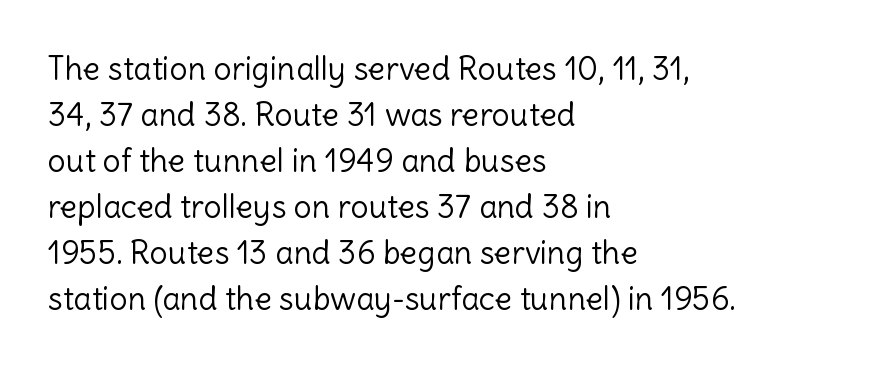
Q: Is the text bold? A: No.
Q: Is the text italic (slanted)? A: No, it is upright.
Q: Is the typeface a serif or a sans-serif typeface? A: Sans-serif.
Q: Is the text underlined? A: No.
Q: How is the paragraph aligned? A: Left-aligned.
Q: Is the spacing between letters normal or unusually wide? A: Normal.
Q: Is the spacing between lines tight, normal or loose? A: Normal.
Q: Width (condensed, normal, or wide)? A: Normal.
Q: x-height? A: Medium.
Q: Monospaced? A: No.
